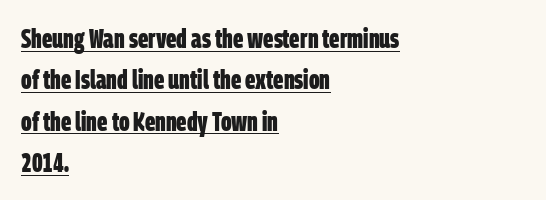
The image shows 27 px bold type; set left-aligned, normal line spacing (1.53x), normal letter spacing, underlined.
